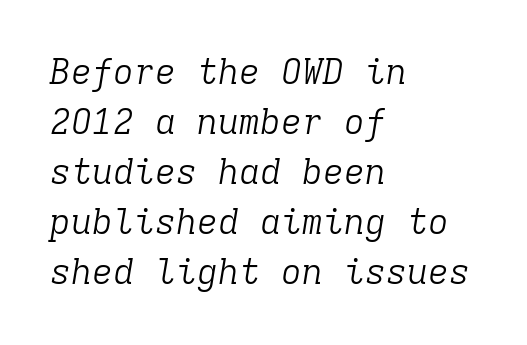
The image shows 35 px light serif type, italic (leaning right), monospaced; set left-aligned, normal line spacing (1.43x), normal letter spacing, not underlined; low stroke contrast and a medium x-height.
